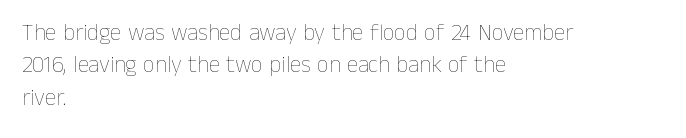
The image shows 23 px text type, upright; set left-aligned, normal line spacing (1.41x), normal letter spacing, not underlined.
